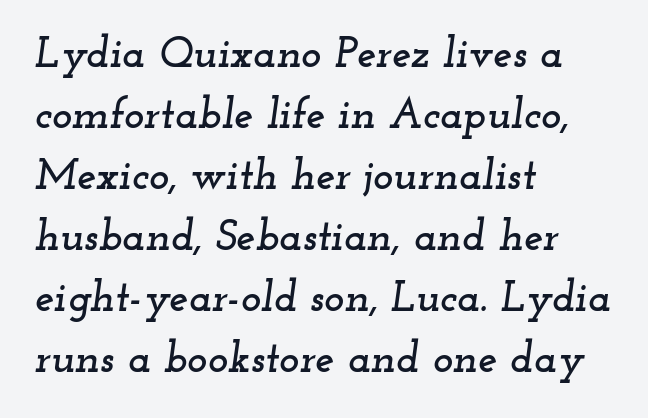
Q: Is the text italic (slanted)? A: Yes, it leans right by about 12 degrees.
Q: Is the typeface a serif or a sans-serif typeface? A: Serif.
Q: Is the text underlined? A: No.
Q: How is the paragraph aligned? A: Left-aligned.
Q: Is the spacing between letters normal or unusually wide? A: Normal.
Q: Is the spacing between lines tight, normal or loose? A: Normal.
Q: Width (condensed, normal, or wide)? A: Wide.
Q: Stroke contrast? A: Low.
Q: x-height? A: Small.
Q: Monospaced? A: No.
